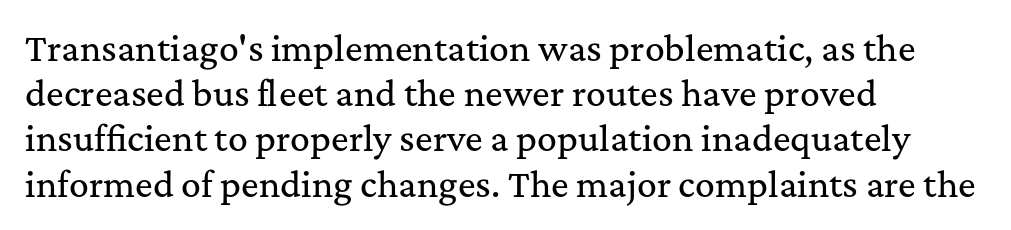
{"serif": "yes", "italic": "no", "width": "normal", "stroke_contrast": "medium", "x_height": "medium", "monospaced": "no", "underline": "no", "align": "left", "line_spacing": "normal", "line_spacing_ratio": 1.37, "letter_spacing": "normal", "letter_spacing_em": 0.0, "glyph_px": 33}
